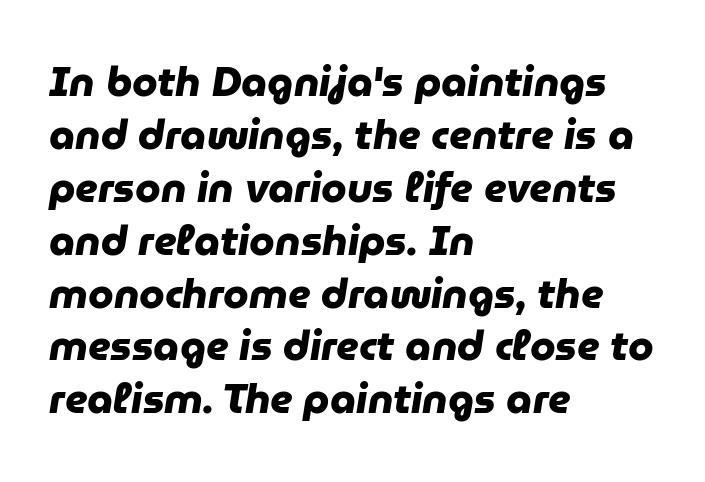
{"serif": "no", "bold": "yes", "weight": "heavy", "width": "normal", "stroke_contrast": "low", "x_height": "medium", "monospaced": "no", "underline": "no", "align": "left", "line_spacing": "normal", "line_spacing_ratio": 1.29, "letter_spacing": "normal", "letter_spacing_em": 0.0, "glyph_px": 41}
